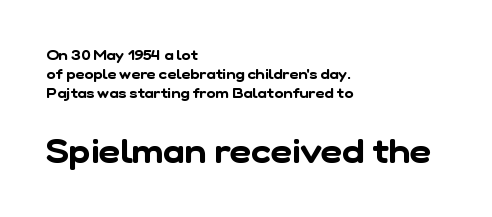
The image shows 33 px sans-serif type; set left-aligned, normal line spacing (1.36x), normal letter spacing, not underlined; the second (bottom) block is 2.36x larger; low stroke contrast and a medium x-height.
